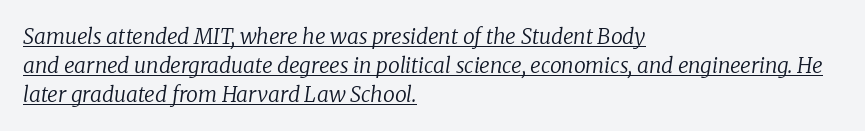
Q: Is the text bold? A: No.
Q: Is the text italic (slanted)? A: Yes, it leans right by about 8 degrees.
Q: Is the text underlined? A: Yes.
Q: How is the paragraph aligned? A: Left-aligned.
Q: Is the spacing between letters normal or unusually wide? A: Normal.
Q: Is the spacing between lines tight, normal or loose? A: Normal.
